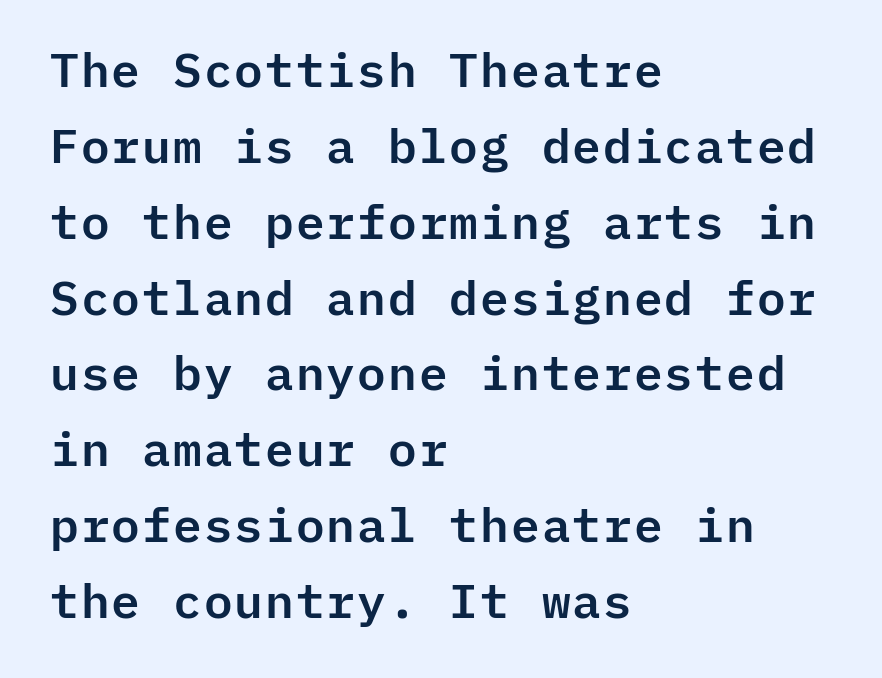
The image shows 48 px sans-serif type, upright, monospaced; set left-aligned, normal line spacing (1.58x), normal letter spacing, not underlined; low stroke contrast and a medium x-height.
